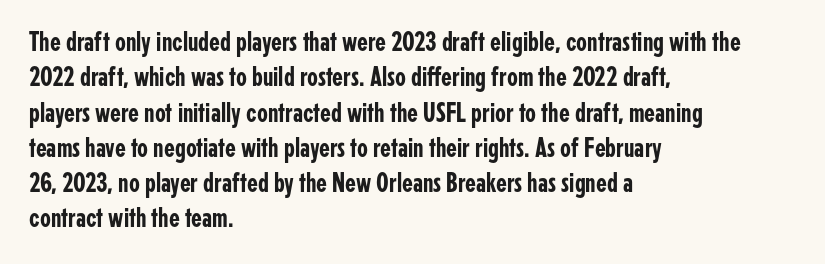
Q: Is the text italic (slanted)? A: No, it is upright.
Q: Is the typeface a serif or a sans-serif typeface? A: Sans-serif.
Q: Is the text underlined? A: No.
Q: How is the paragraph aligned? A: Left-aligned.
Q: Is the spacing between letters normal or unusually wide? A: Normal.
Q: Is the spacing between lines tight, normal or loose? A: Normal.
Q: Width (condensed, normal, or wide)? A: Condensed.
Q: Stroke contrast? A: Low.
Q: x-height? A: Medium.
Q: Monospaced? A: No.
